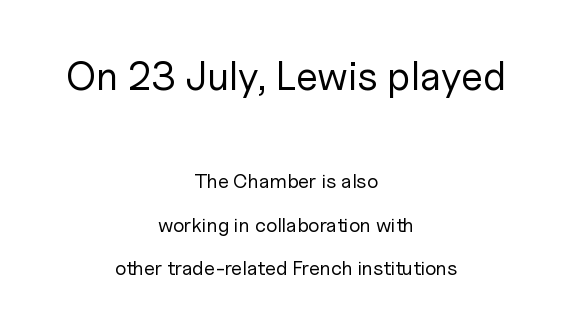
Q: Is the text bold? A: No.
Q: Is the text italic (slanted)? A: No, it is upright.
Q: Is the typeface a serif or a sans-serif typeface? A: Sans-serif.
Q: Is the text underlined? A: No.
Q: How is the paragraph aligned? A: Centered.
Q: Is the spacing between letters normal or unusually wide? A: Normal.
Q: Is the spacing between lines tight, normal or loose? A: Loose.
Q: Which block of text is set in a larger size, the first (top) or the second (bottom)? A: The first (top) one.
Q: Width (condensed, normal, or wide)? A: Normal.
Q: Stroke contrast? A: Low.
Q: x-height? A: Medium.
Q: Monospaced? A: No.
